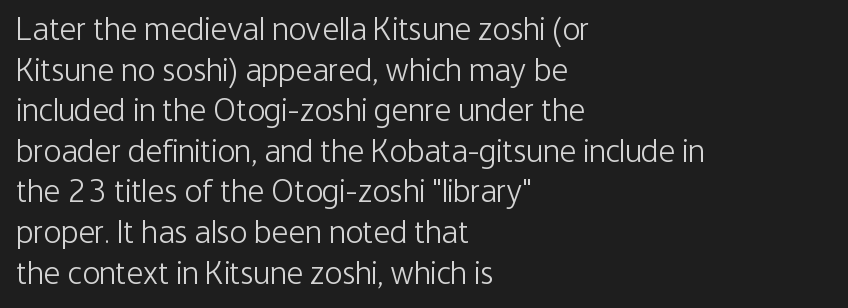
The image shows 33 px light, condensed sans-serif type, upright; set left-aligned, line spacing 1.23x, normal letter spacing, not underlined; low stroke contrast and a medium x-height.
